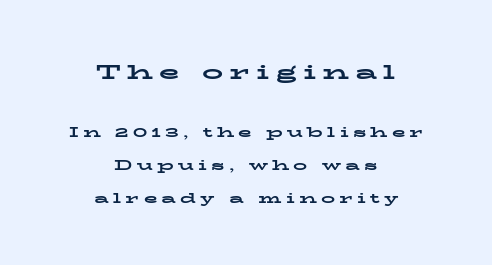
The image shows 21 px bold type, upright; set centered, loose line spacing (2.36x), unusually wide letter spacing (+0.3 em), not underlined; the first (top) block is 1.5x larger.
